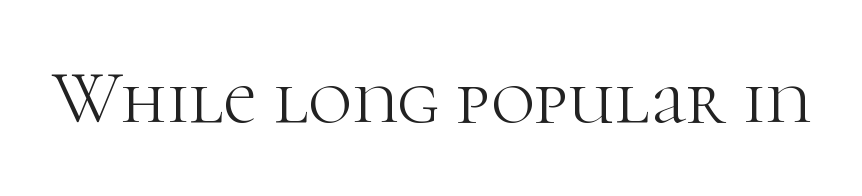
The string is rendered with underlining switched off. The font sits on the lighter half of the weight spectrum, regular included. Default kerning and tracking; the words read as compact shapes. The passage shown is typed in a proportional face where columns would drift. This sample uses a serif face. Do the letters lean? They stand straight.
